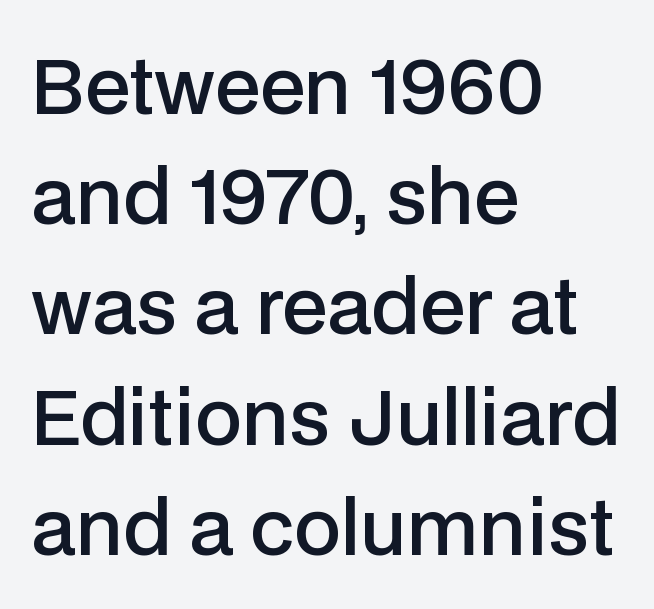
The letters carry no serifs — their stems end cleanly without finishing strokes. A typesetter would call this zero additional tracking. On the weight axis this lands at semibold, roughly 600. A typesetter would call this leading conventional body-copy spacing. Character widths vary here, with narrow letters taking less room than wide ones. Characters remain perfectly vertical along every line.
